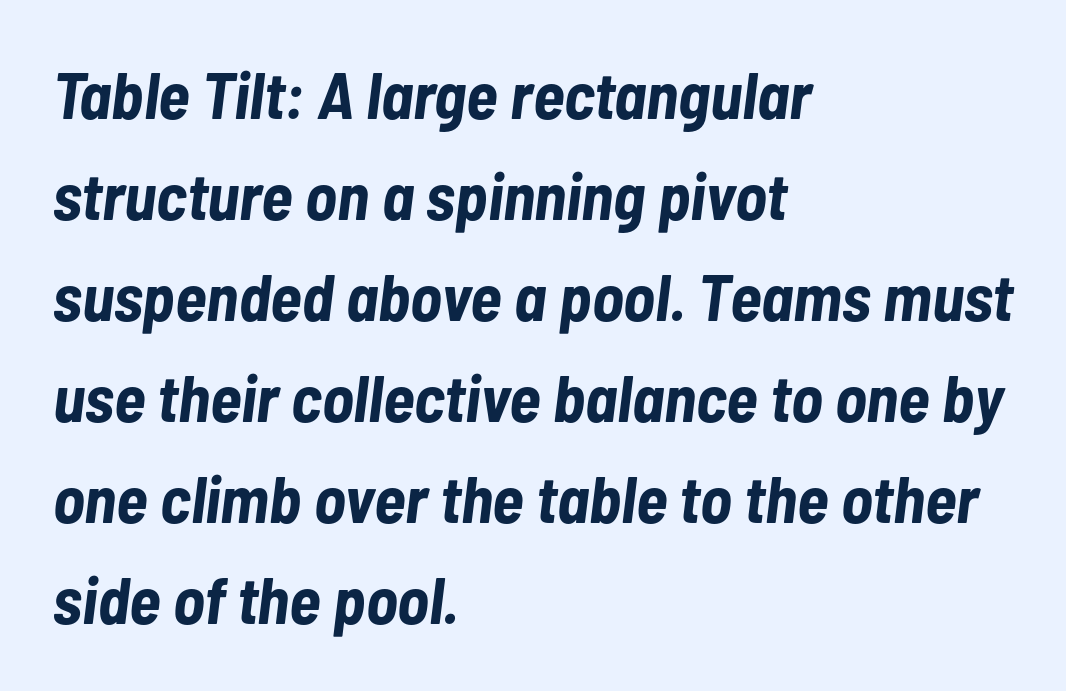
Bold? Absolutely — the strokes are thick and heavy. Spacing verdict: proportional, widths tailored to each character. These lines are set flush left with a ragged right edge. What's the leading like? Ordinary, nothing unusual.
